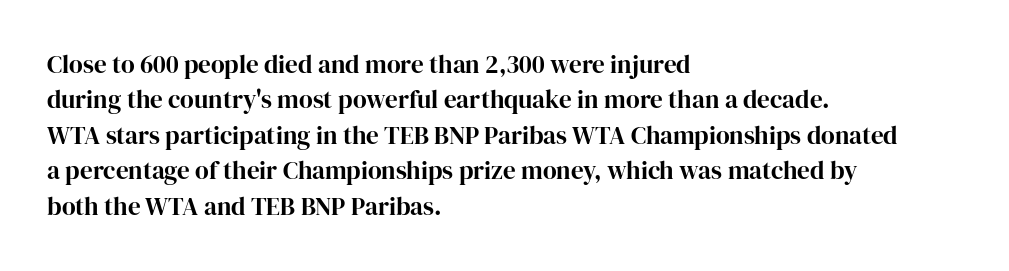
{"italic": "no", "underline": "no", "align": "left", "line_spacing": "normal", "line_spacing_ratio": 1.42, "letter_spacing": "normal", "letter_spacing_em": 0.0, "glyph_px": 25}
